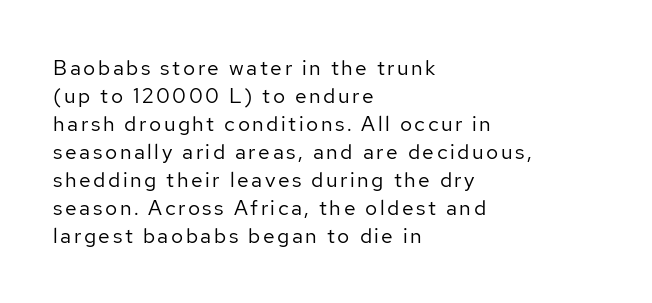
Characters remain perfectly vertical along every line. If you drew a ruler down the left edge, every line would touch it. Bold? No — there's no thickening of the strokes. Normally led — the rows are evenly, conventionally spaced. Letters rest on an invisible, unmarked baseline.
